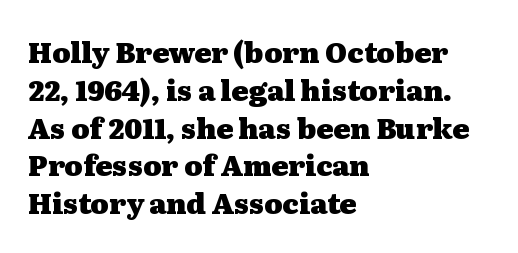
{"serif": "yes", "italic": "no", "bold": "yes", "weight": "heavy", "width": "wide", "stroke_contrast": "medium", "x_height": "medium", "monospaced": "no", "underline": "no", "align": "left", "line_spacing": "normal", "line_spacing_ratio": 1.35, "letter_spacing": "normal", "letter_spacing_em": 0.0, "glyph_px": 28}
